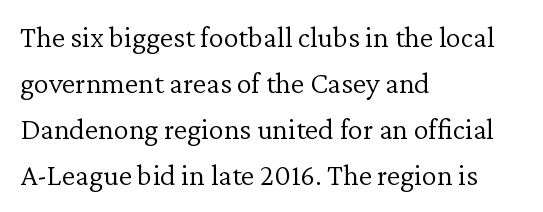
{"serif": "yes", "italic": "no", "bold": "no", "weight": "light", "width": "normal", "stroke_contrast": "low", "x_height": "medium", "monospaced": "no", "underline": "no", "align": "left", "line_spacing": "normal", "line_spacing_ratio": 1.53, "letter_spacing": "normal", "letter_spacing_em": 0.0, "glyph_px": 30}
